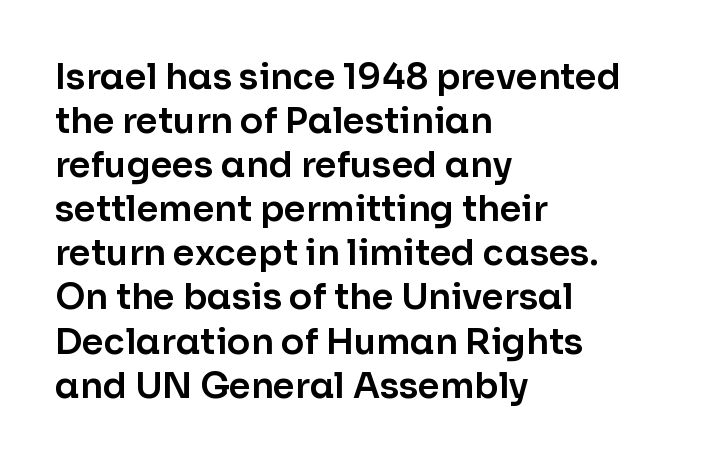
A sans-serif font was chosen for this passage. Unlike italic type, these characters show no tilt at all. Glance below the letters and you will spot only blank space. Compared with typical body copy, the letter spacing here is the same. The lines sit at an ordinary, default distance from one another. Do the characters align in a grid? No, the font is proportional.
